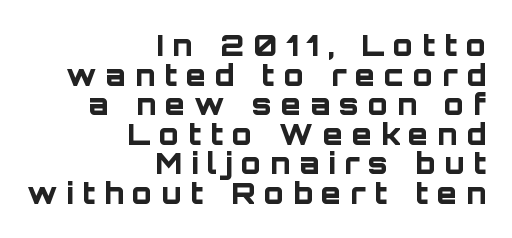
Q: Is the text bold? A: Yes.
Q: Is the text italic (slanted)? A: No, it is upright.
Q: Is the typeface a serif or a sans-serif typeface? A: Sans-serif.
Q: Is the text underlined? A: No.
Q: How is the paragraph aligned? A: Right-aligned.
Q: Is the spacing between letters normal or unusually wide? A: Unusually wide.
Q: Is the spacing between lines tight, normal or loose? A: Tight.
Q: Width (condensed, normal, or wide)? A: Normal.
Q: Stroke contrast? A: Low.
Q: x-height? A: Large.
Q: Monospaced? A: No.
